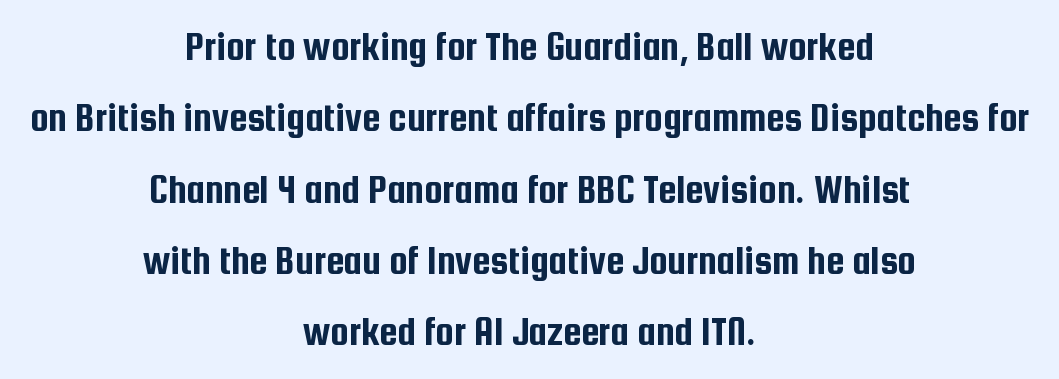
{"serif": "no", "italic": "no", "width": "condensed", "stroke_contrast": "low", "x_height": "medium", "monospaced": "no", "underline": "no", "align": "center", "line_spacing_ratio": 1.74, "letter_spacing": "normal", "letter_spacing_em": 0.0, "glyph_px": 41}
